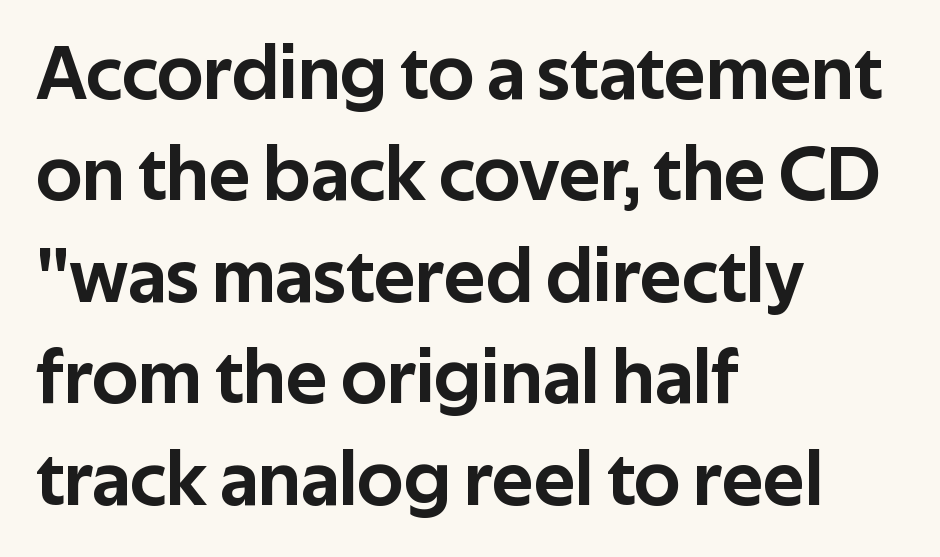
These lines are composed in type without serifs. Style check: upright. Here the designer chose a conventional face with non-uniform glyph widths. In CSS terms this would be text-align: left. Descenders are the only things crossing below the line. Glyph-to-glyph distance matches everyday printed text.
